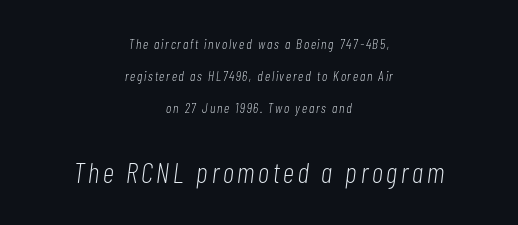
The image shows 29 px light, condensed type, italic (leaning right); set centered, loose line spacing (2.29x), not underlined; the second (bottom) block is 2.07x larger; low stroke contrast and a medium x-height.
